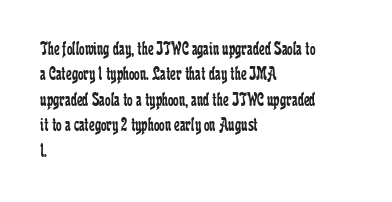
Q: Is the text bold? A: No.
Q: Is the text italic (slanted)? A: No, it is upright.
Q: Is the text underlined? A: No.
Q: How is the paragraph aligned? A: Left-aligned.
Q: Is the spacing between letters normal or unusually wide? A: Normal.
Q: Is the spacing between lines tight, normal or loose? A: Normal.
